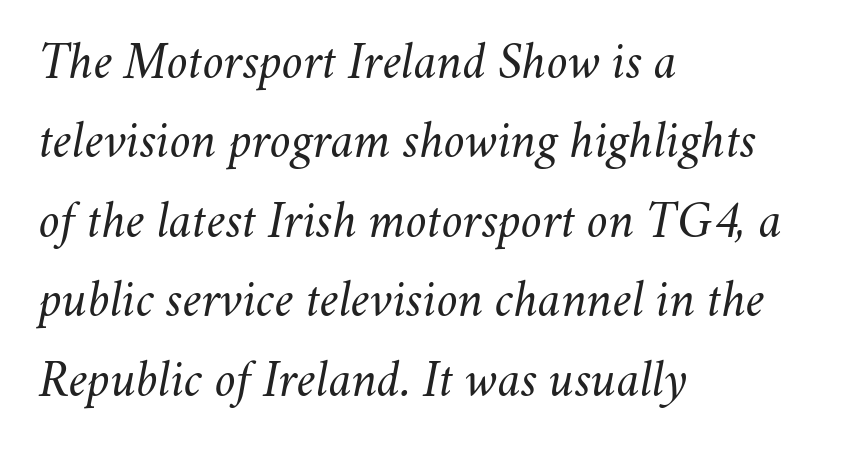
{"italic": "yes", "lean": "right", "slant_degrees": 11, "bold": "no", "weight": "light", "width": "normal", "stroke_contrast": "medium", "x_height": "small", "monospaced": "no", "underline": "no", "align": "left", "line_spacing": "normal", "line_spacing_ratio": 1.5, "letter_spacing": "normal", "letter_spacing_em": 0.0, "glyph_px": 53}
